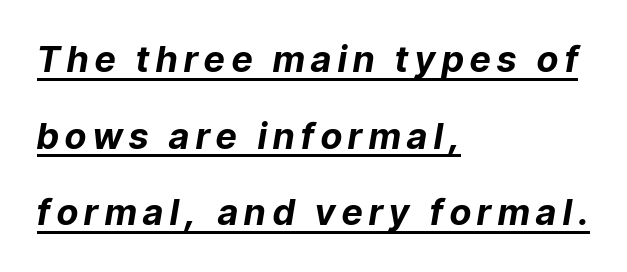
Q: Is the text bold? A: Yes.
Q: Is the text italic (slanted)? A: Yes, it leans right by about 9 degrees.
Q: Is the text underlined? A: Yes.
Q: How is the paragraph aligned? A: Left-aligned.
Q: Is the spacing between lines tight, normal or loose? A: Loose.
Q: Width (condensed, normal, or wide)? A: Normal.
Q: Stroke contrast? A: Low.
Q: x-height? A: Medium.
Q: Monospaced? A: No.
